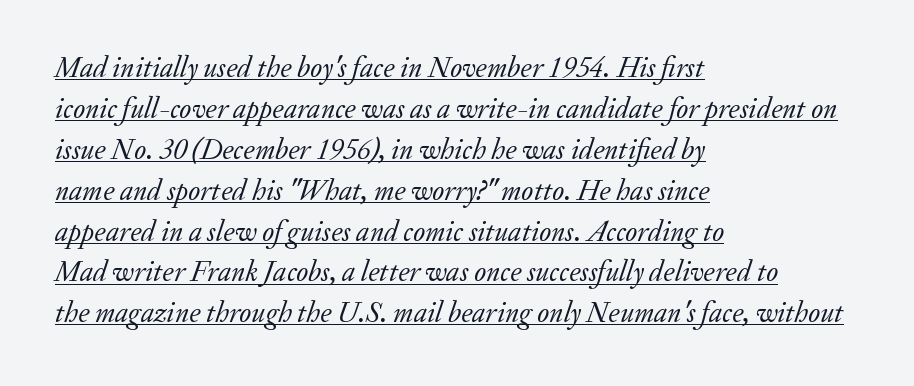
{"serif": "yes", "italic": "yes", "lean": "right", "slant_degrees": 20, "bold": "no", "weight": "regular", "width": "normal", "stroke_contrast": "low", "x_height": "small", "monospaced": "no", "underline": "yes", "align": "left", "line_spacing": "normal", "line_spacing_ratio": 1.41, "letter_spacing": "normal", "letter_spacing_em": 0.0, "glyph_px": 29}
